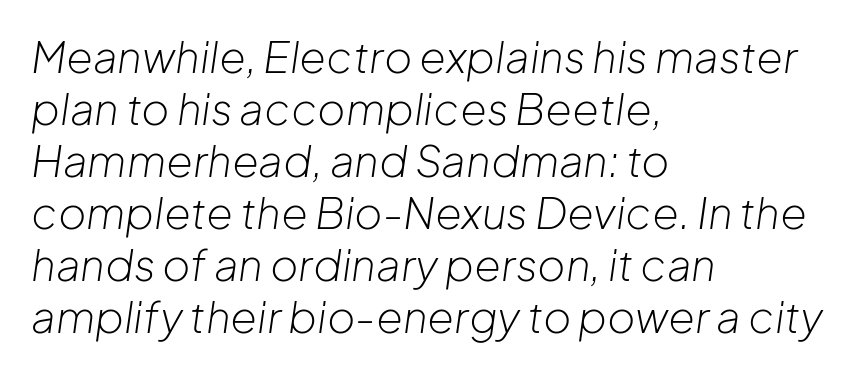
{"italic": "yes", "lean": "right", "slant_degrees": 8, "bold": "no", "weight": "light", "width": "normal", "stroke_contrast": "low", "x_height": "medium", "monospaced": "no", "underline": "no", "align": "left", "line_spacing_ratio": 1.21, "letter_spacing": "normal", "letter_spacing_em": 0.0, "glyph_px": 43}
